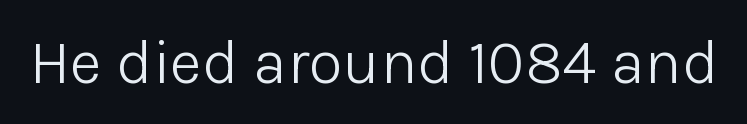
{"serif": "no", "italic": "no", "bold": "no", "weight": "light", "width": "normal", "stroke_contrast": "low", "x_height": "medium", "monospaced": "no", "underline": "no", "letter_spacing": "normal", "letter_spacing_em": 0.0, "glyph_px": 63}
